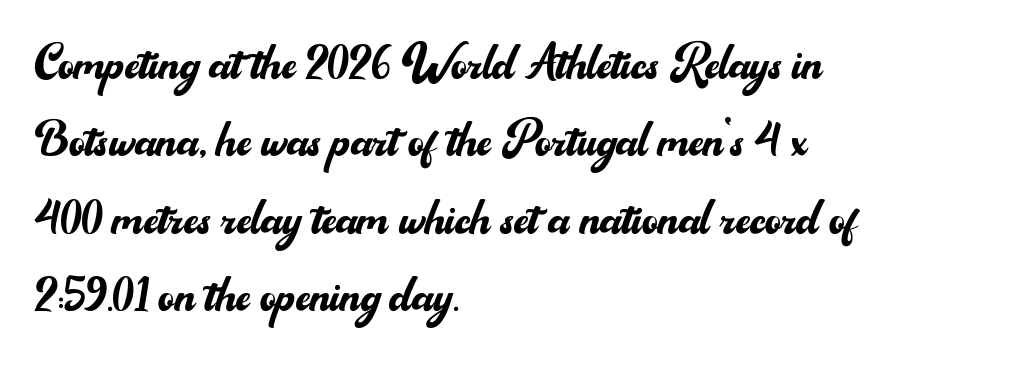
The image shows 62 px regular-weight sans-serif type; set left-aligned, normal line spacing (1.25x), normal letter spacing, not underlined; medium stroke contrast and a small x-height.
